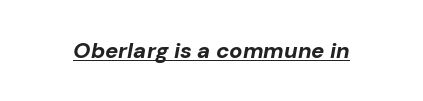
The image shows 22 px bold type, italic (leaning right); set normal letter spacing, underlined.
